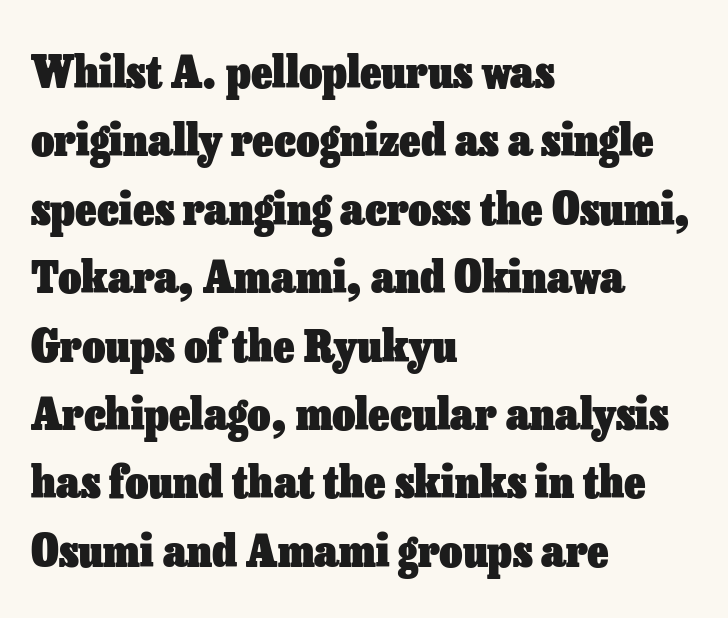
Q: Is the text bold? A: Yes.
Q: Is the text italic (slanted)? A: No, it is upright.
Q: Is the text underlined? A: No.
Q: How is the paragraph aligned? A: Left-aligned.
Q: Is the spacing between letters normal or unusually wide? A: Normal.
Q: Is the spacing between lines tight, normal or loose? A: Normal.
Q: Width (condensed, normal, or wide)? A: Normal.
Q: Stroke contrast? A: Low.
Q: x-height? A: Medium.
Q: Monospaced? A: No.
